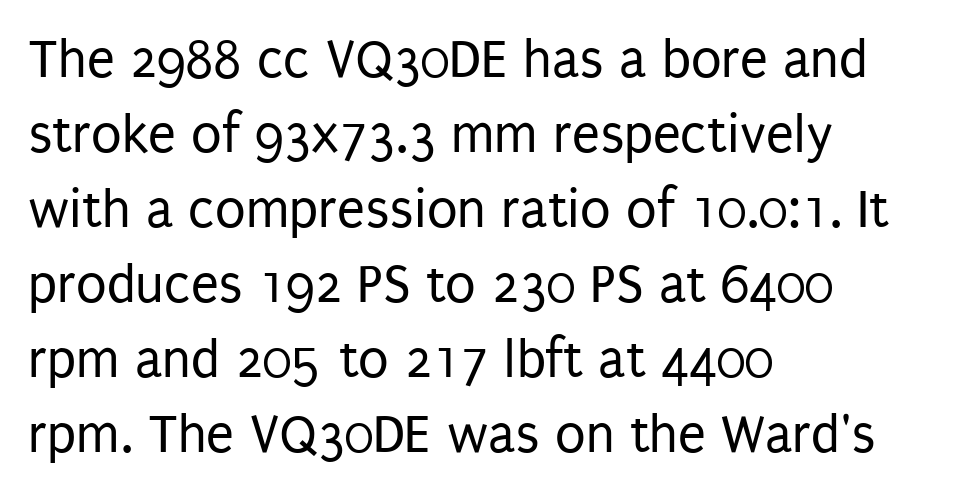
{"serif": "no", "italic": "no", "bold": "no", "weight": "regular", "width": "condensed", "stroke_contrast": "low", "x_height": "large", "monospaced": "no", "underline": "no", "align": "left", "line_spacing": "normal", "line_spacing_ratio": 1.34, "letter_spacing": "normal", "letter_spacing_em": 0.0, "glyph_px": 56}
